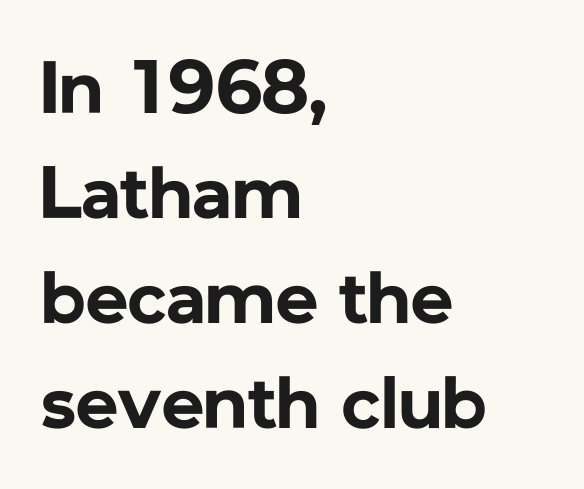
Q: Is the text bold? A: Yes.
Q: Is the text italic (slanted)? A: No, it is upright.
Q: Is the typeface a serif or a sans-serif typeface? A: Sans-serif.
Q: Is the text underlined? A: No.
Q: How is the paragraph aligned? A: Left-aligned.
Q: Is the spacing between letters normal or unusually wide? A: Normal.
Q: Is the spacing between lines tight, normal or loose? A: Normal.
Q: Width (condensed, normal, or wide)? A: Normal.
Q: Stroke contrast? A: Low.
Q: x-height? A: Medium.
Q: Monospaced? A: No.
